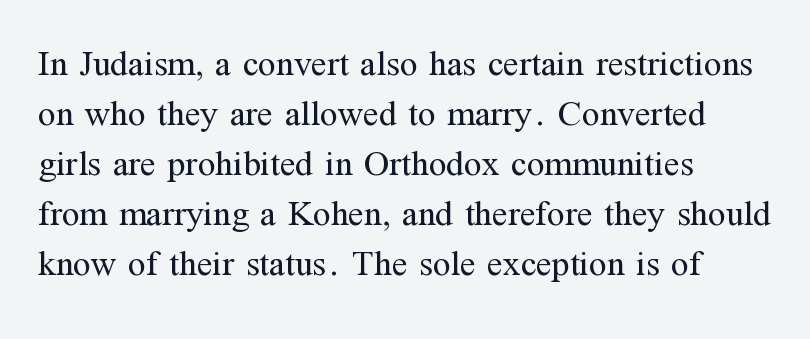
{"serif": "yes", "italic": "no", "bold": "no", "weight": "regular", "width": "normal", "stroke_contrast": "medium", "x_height": "medium", "monospaced": "no", "underline": "no", "align": "left", "line_spacing": "normal", "line_spacing_ratio": 1.39, "letter_spacing": "normal", "letter_spacing_em": 0.0, "glyph_px": 36}
